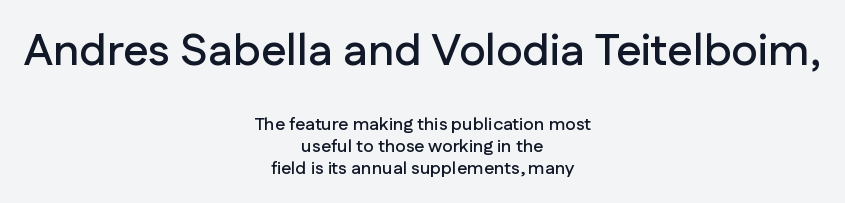
{"serif": "no", "italic": "no", "width": "normal", "stroke_contrast": "low", "x_height": "medium", "monospaced": "no", "underline": "no", "align": "center", "line_spacing_ratio": 1.24, "letter_spacing": "normal", "letter_spacing_em": 0.0, "larger_block": "first", "size_ratio": 2.5, "glyph_px": 45}
